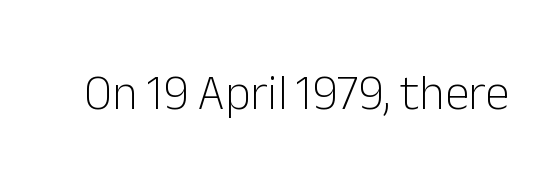
Q: Is the text bold? A: No.
Q: Is the text italic (slanted)? A: No, it is upright.
Q: Is the typeface a serif or a sans-serif typeface? A: Sans-serif.
Q: Is the text underlined? A: No.
Q: Is the spacing between letters normal or unusually wide? A: Normal.
Q: Width (condensed, normal, or wide)? A: Normal.
Q: Stroke contrast? A: Low.
Q: x-height? A: Medium.
Q: Monospaced? A: No.
